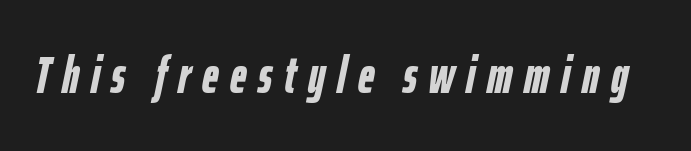
{"italic": "yes", "lean": "right", "slant_degrees": 12, "bold": "yes", "weight": "semibold", "width": "condensed", "stroke_contrast": "low", "x_height": "medium", "monospaced": "no", "underline": "no", "letter_spacing": "wide", "letter_spacing_em": 0.23, "glyph_px": 51}
